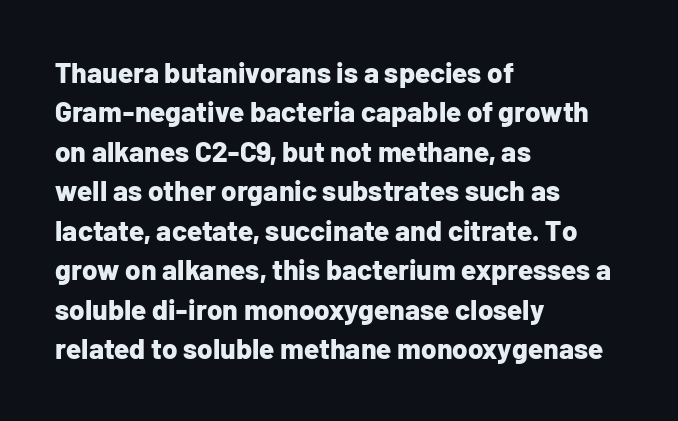
{"serif": "no", "italic": "no", "bold": "yes", "weight": "bold", "width": "normal", "stroke_contrast": "low", "x_height": "medium", "monospaced": "no", "underline": "no", "align": "left", "line_spacing": "normal", "line_spacing_ratio": 1.41, "letter_spacing": "normal", "letter_spacing_em": 0.0, "glyph_px": 28}
